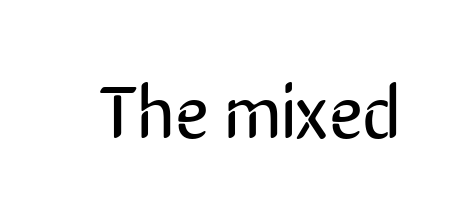
{"serif": "no", "italic": "no", "bold": "no", "weight": "regular", "width": "condensed", "stroke_contrast": "low", "x_height": "medium", "monospaced": "no", "underline": "no", "letter_spacing": "normal", "letter_spacing_em": 0.0, "glyph_px": 74}
